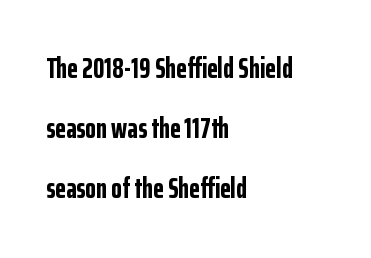
The image shows 28 px bold, condensed sans-serif type, upright; set left-aligned, loose line spacing (2.15x), normal letter spacing, not underlined; low stroke contrast and a medium x-height.
